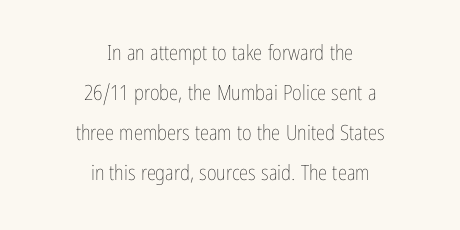
Q: Is the text bold? A: No.
Q: Is the text italic (slanted)? A: No, it is upright.
Q: Is the text underlined? A: No.
Q: How is the paragraph aligned? A: Centered.
Q: Is the spacing between letters normal or unusually wide? A: Normal.
Q: Is the spacing between lines tight, normal or loose? A: Loose.
